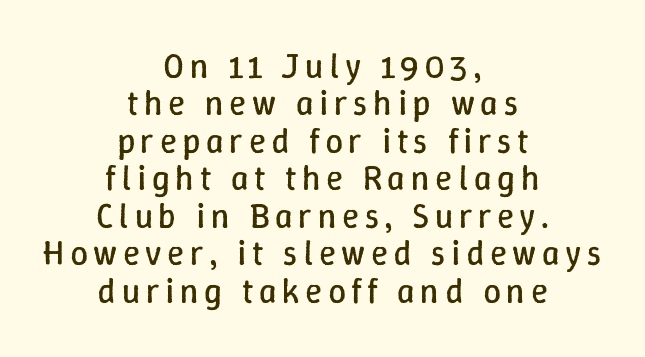
Q: Is the text bold? A: No.
Q: Is the text italic (slanted)? A: No, it is upright.
Q: Is the text underlined? A: No.
Q: How is the paragraph aligned? A: Centered.
Q: Is the spacing between lines tight, normal or loose? A: Tight.
Q: Width (condensed, normal, or wide)? A: Normal.
Q: Stroke contrast? A: Low.
Q: x-height? A: Medium.
Q: Monospaced? A: No.
